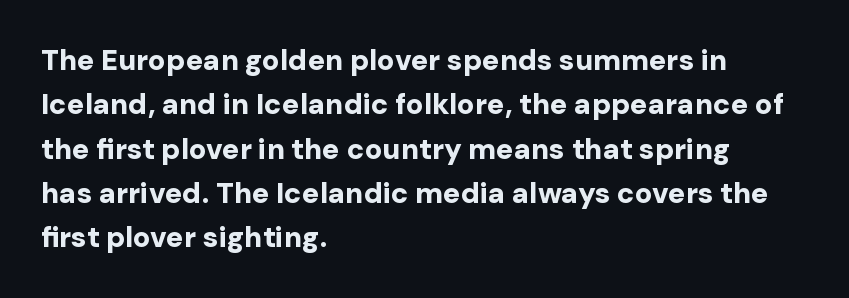
The image shows 29 px bold sans-serif type, upright; set left-aligned, normal line spacing (1.53x), normal letter spacing, not underlined; low stroke contrast and a medium x-height.
